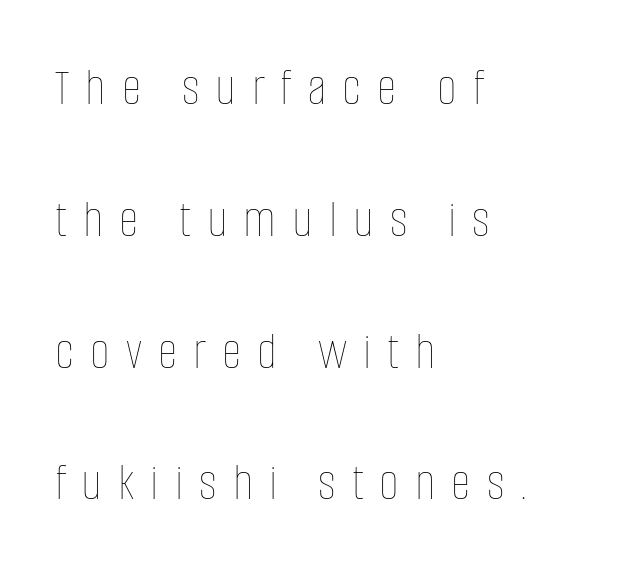
The image shows 54 px thin, condensed type, upright; set left-aligned, loose line spacing (2.44x), unusually wide letter spacing (+0.3 em), not underlined; low stroke contrast and a large x-height.
